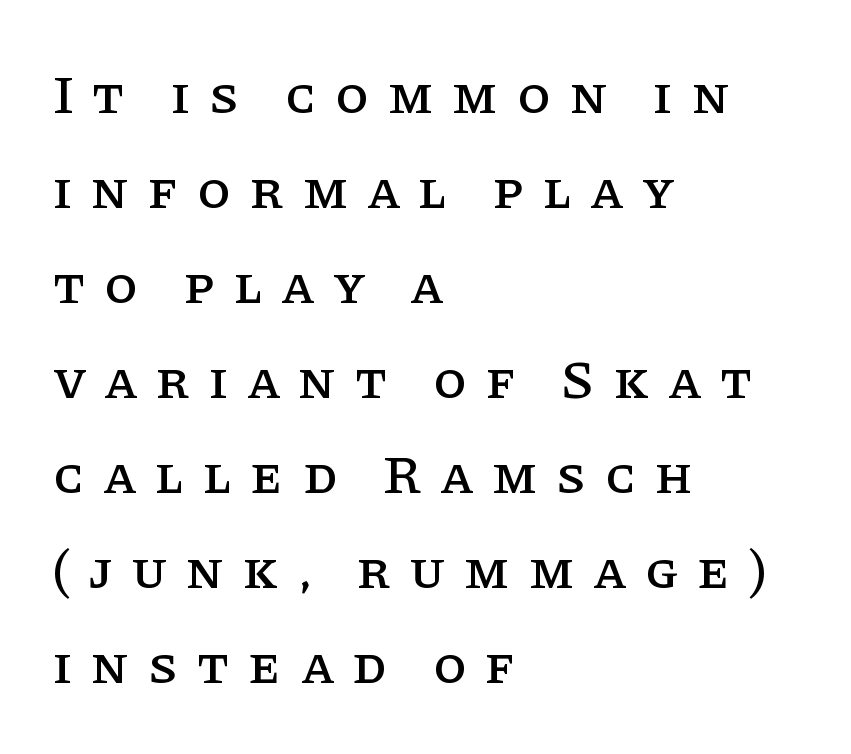
Q: Is the text italic (slanted)? A: No, it is upright.
Q: Is the typeface a serif or a sans-serif typeface? A: Serif.
Q: Is the text underlined? A: No.
Q: How is the paragraph aligned? A: Left-aligned.
Q: Is the spacing between letters normal or unusually wide? A: Unusually wide.
Q: Width (condensed, normal, or wide)? A: Normal.
Q: Stroke contrast? A: Low.
Q: x-height? A: Large.
Q: Monospaced? A: No.
